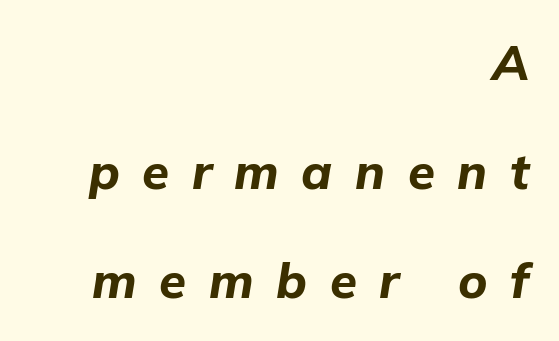
Q: Is the text bold? A: Yes.
Q: Is the text italic (slanted)? A: Yes, it leans right by about 9 degrees.
Q: Is the text underlined? A: No.
Q: How is the paragraph aligned? A: Right-aligned.
Q: Is the spacing between letters normal or unusually wide? A: Unusually wide.
Q: Is the spacing between lines tight, normal or loose? A: Loose.
Q: Width (condensed, normal, or wide)? A: Normal.
Q: Stroke contrast? A: Low.
Q: x-height? A: Medium.
Q: Monospaced? A: No.
